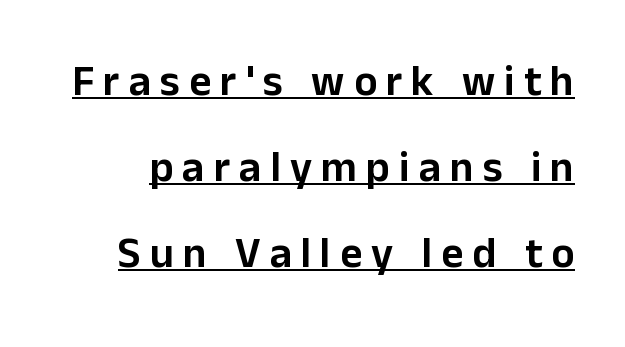
The face used here is proportionally spaced, like ordinary book or web type. Beneath each row of characters lies a ruled line. Compared with typical body copy, the letter spacing here is much looser. This sample uses a sans-serif face. These lines were composed using upright roman letters. In terms of leading, this rendering errs on the spacious side.
